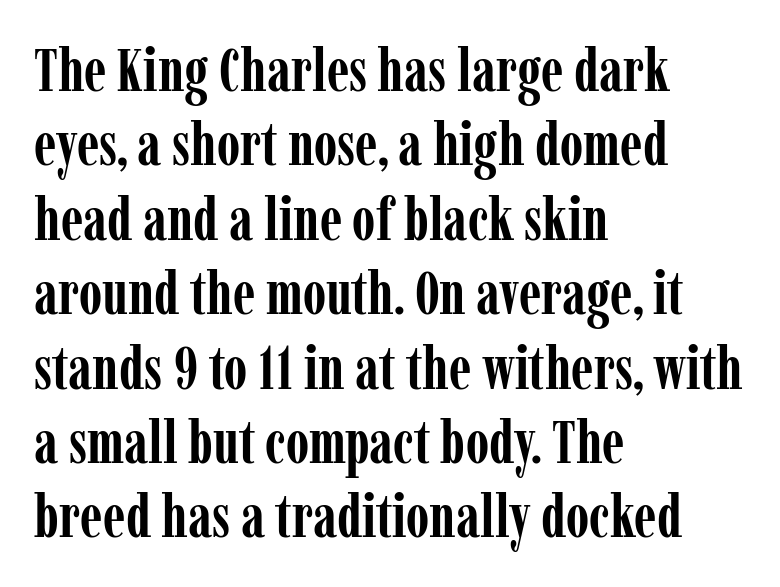
The space beneath each line is pristine and unruled. I'd call this a serif setting — the letters wear small feet. This sample is left-justified, so line endings fall wherever the words run out. Varying glyph widths throughout — classic text-font behaviour.
